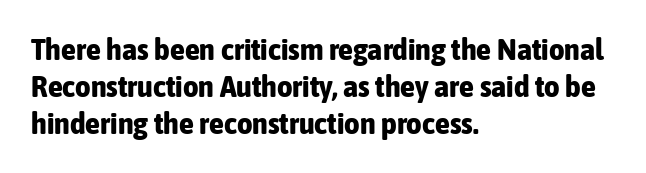
The image shows 30 px bold, condensed sans-serif type, upright; set left-aligned, line spacing 1.24x, normal letter spacing, not underlined; low stroke contrast and a medium x-height.
